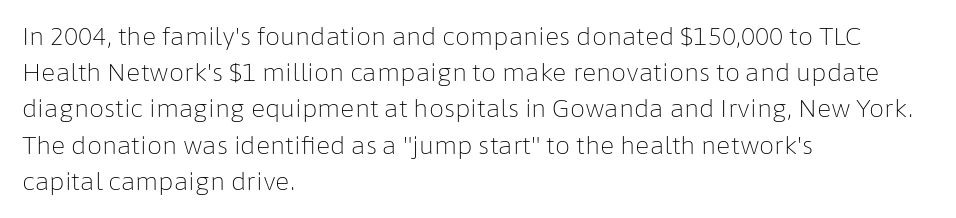
Q: Is the text bold? A: No.
Q: Is the text italic (slanted)? A: No, it is upright.
Q: Is the text underlined? A: No.
Q: How is the paragraph aligned? A: Left-aligned.
Q: Is the spacing between letters normal or unusually wide? A: Normal.
Q: Is the spacing between lines tight, normal or loose? A: Normal.
